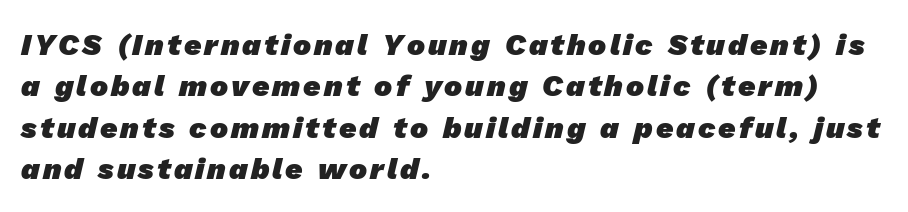
The designer went with a sans here, leaving each stem footless. The face used here is proportionally spaced, like ordinary book or web type. Visually the block forms a straight wall on the left and a jagged coastline on the right. Quick note: interline space is typical. Chunky letters — that's bold for sure. Glance below the letters and you will spot only blank space.
